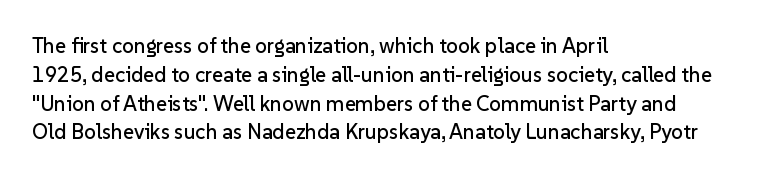
The compositor pushed each line to the left boundary. The strip under each line holds only bare page. When letters stand straight like this, we call the style roman or upright. Letter spacing: default. In terms of leading, this rendering sits right in the middle.
